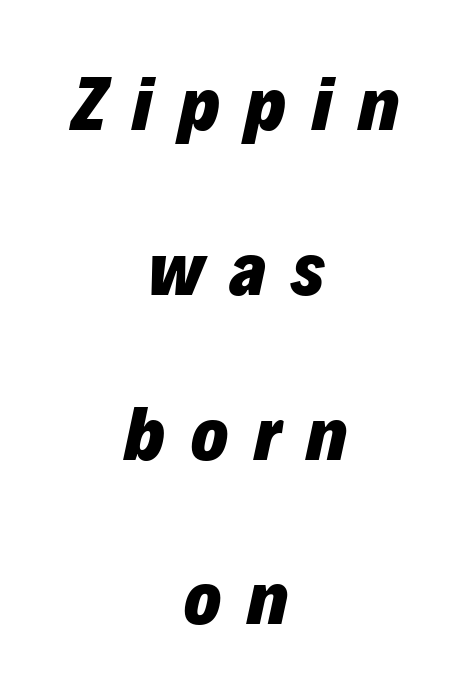
{"italic": "yes", "lean": "right", "slant_degrees": 12, "bold": "yes", "weight": "heavy", "width": "normal", "stroke_contrast": "low", "x_height": "medium", "monospaced": "no", "underline": "no", "align": "center", "line_spacing": "loose", "line_spacing_ratio": 2.14, "letter_spacing": "wide", "letter_spacing_em": 0.34, "glyph_px": 77}
